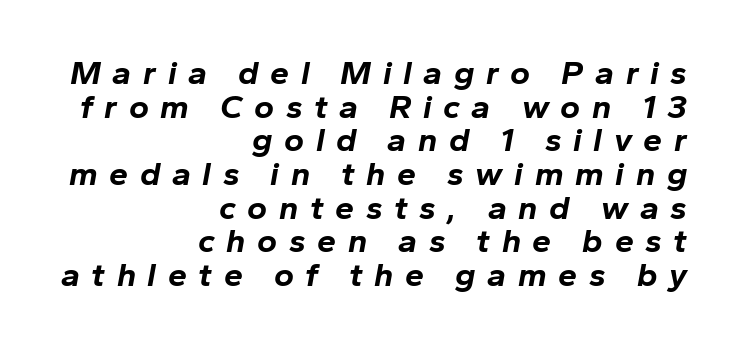
{"italic": "yes", "lean": "right", "slant_degrees": 10, "bold": "yes", "weight": "bold", "width": "normal", "stroke_contrast": "low", "x_height": "medium", "monospaced": "no", "underline": "no", "align": "right", "line_spacing": "tight", "line_spacing_ratio": 0.99, "letter_spacing": "wide", "letter_spacing_em": 0.34, "glyph_px": 34}
